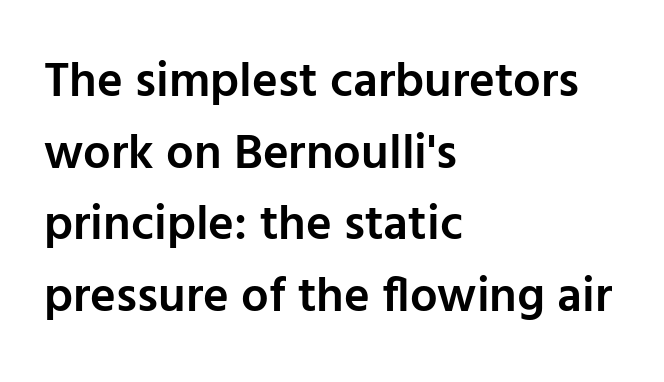
The glyphs have the mass of a demibold cut, below bold. A sans-serif font was chosen for this passage. These lines are rendered in a variable-pitch font. The space between consecutive lines is moderate.
